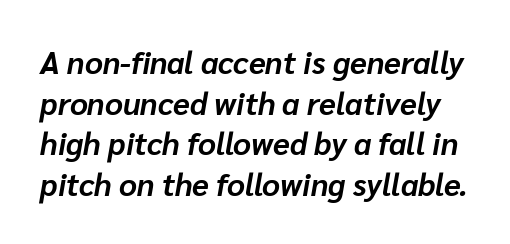
Letters rest on an invisible, unmarked baseline. In terms of posture, this sample is oblique. Its strokes are broad and dark, the hallmark of bold type. The letters advance in unequal steps, a hallmark of proportional type. Observe the ordinary spacing: letters are neighbours, not strangers.
